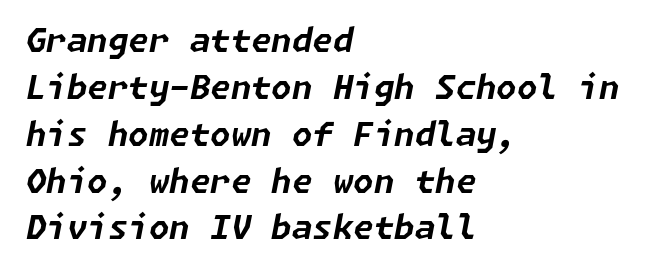
The passage shown leans; its letterforms are oblique. A clean baseline with only descenders dipping below it. Caption: standard tracking, unaltered. Regular leading. The rag falls on the right side of this text block.
